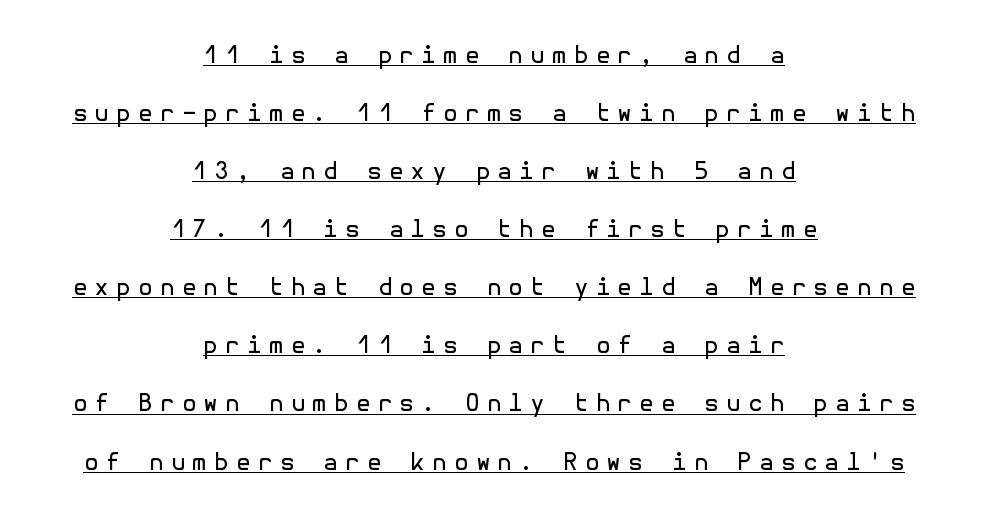
{"italic": "no", "bold": "no", "underline": "yes", "align": "center", "line_spacing": "loose", "line_spacing_ratio": 2.42, "letter_spacing": "wide", "letter_spacing_em": 0.29, "glyph_px": 24}
